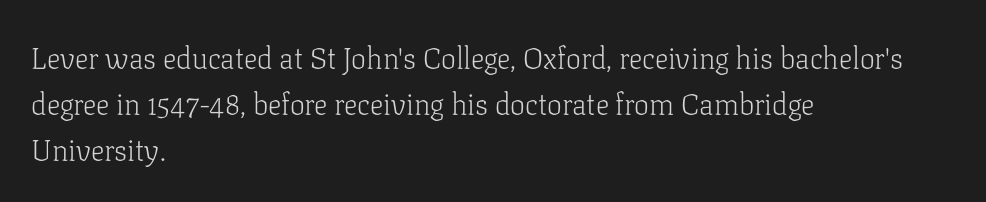
The rendering keeps characters at their native spacing. Each letter's strokes conclude with small projecting serifs. Each row of text sits above clean, open space. A typesetter would call this leading conventional body-copy spacing. Weight class: somewhere from thin through regular. The font's upright variant was chosen for this text.
